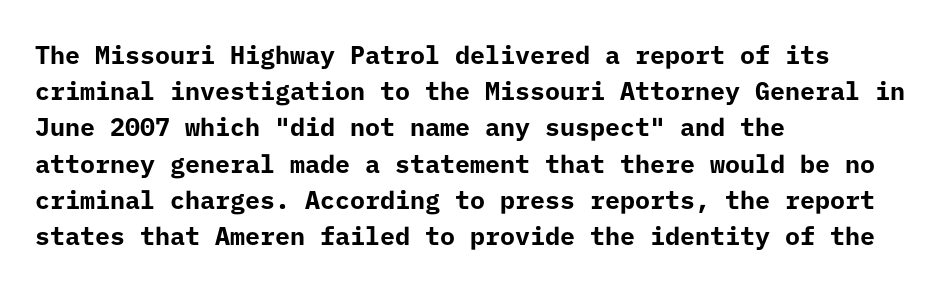
Typesetter's note: full bold, strokes at maximum text heaviness. Rendered with straight, roman letterforms. The line-height multiplier appears to be the usual default. Words appear dense and cohesive because spacing is normal. A student would call this left alignment; a typographer would say flush left, rag right. The baseline area is clear.
